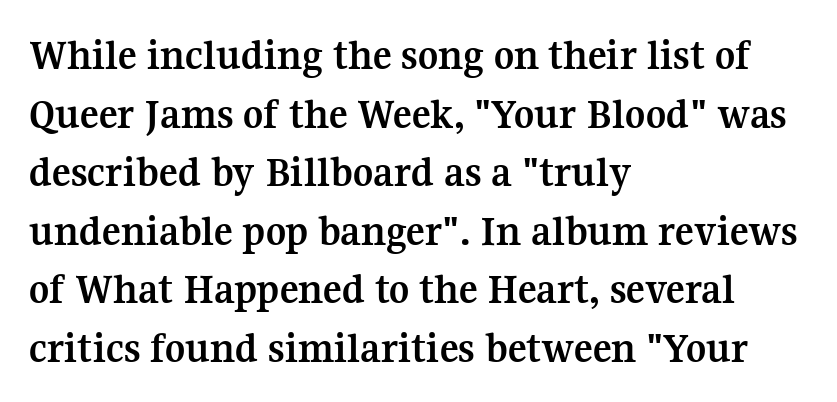
{"serif": "yes", "italic": "no", "bold": "yes", "weight": "semibold", "width": "normal", "stroke_contrast": "medium", "x_height": "medium", "monospaced": "no", "underline": "no", "align": "left", "line_spacing": "normal", "line_spacing_ratio": 1.33, "letter_spacing": "normal", "letter_spacing_em": 0.0, "glyph_px": 44}
